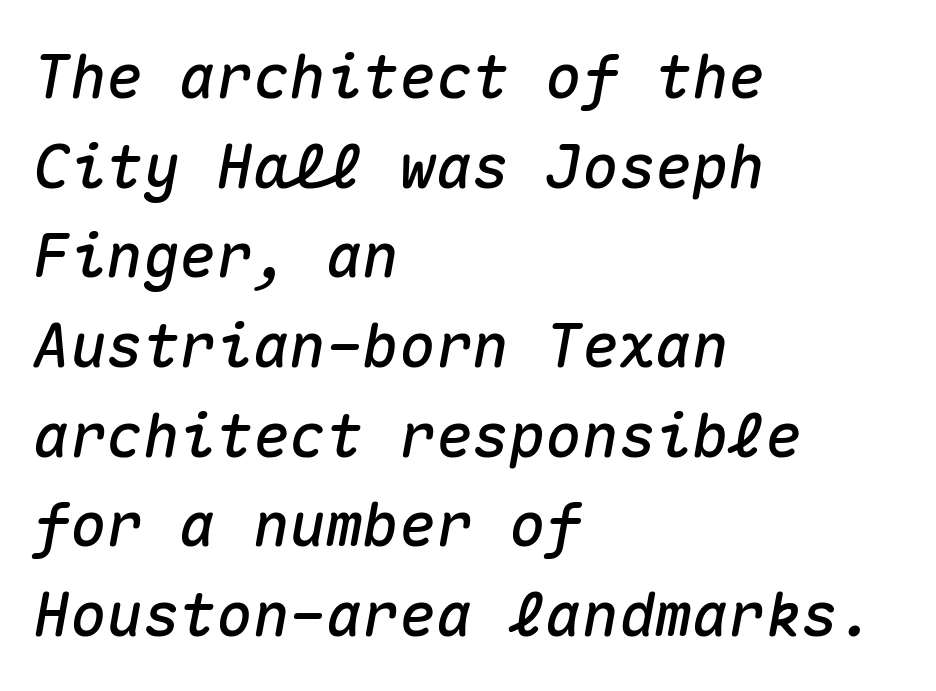
Students, note that the glyphs here touch the page at normal intervals. All the whitespace from short lines collects on the right. Every character here occupies the same horizontal width, giving the sample a typewriter-like rhythm. Anything drawn beneath the words? Only blank space. What's the leading like? Ordinary, nothing unusual.
